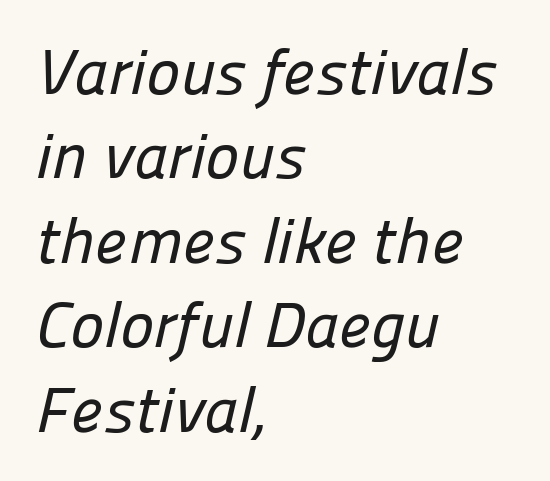
Reading down the column, the eye jumps a familiar distance to each next line. Alignment: flush left. A clean baseline with only descenders dipping below it. Is the letter spacing exaggerated? No — it looks like the ordinary default. This rendering employs a face without finishing strokes, i.e., a sans-serif. These lines are rendered in a variable-pitch font.
